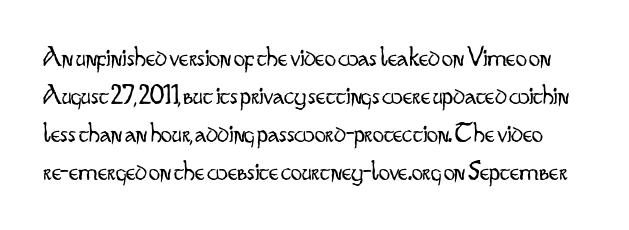
The image shows 28 px light, condensed sans-serif type, upright; set normal line spacing (1.36x), normal letter spacing, not underlined; low stroke contrast and a small x-height.
